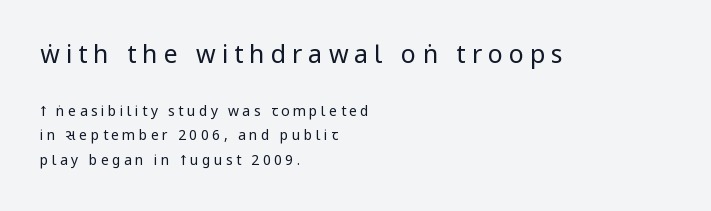
{"italic": "no", "bold": "no", "underline": "no", "align": "left", "line_spacing_ratio": 1.73, "letter_spacing": "wide", "letter_spacing_em": 0.24, "larger_block": "first", "size_ratio": 1.79, "glyph_px": 25}
